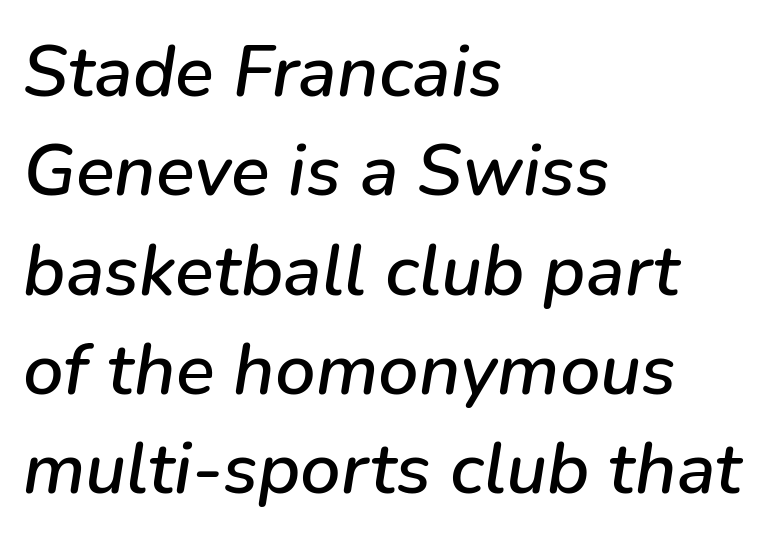
Q: Is the text italic (slanted)? A: Yes, it leans right by about 9 degrees.
Q: Is the text underlined? A: No.
Q: How is the paragraph aligned? A: Left-aligned.
Q: Is the spacing between letters normal or unusually wide? A: Normal.
Q: Is the spacing between lines tight, normal or loose? A: Normal.
Q: Width (condensed, normal, or wide)? A: Normal.
Q: Stroke contrast? A: Low.
Q: x-height? A: Medium.
Q: Monospaced? A: No.
